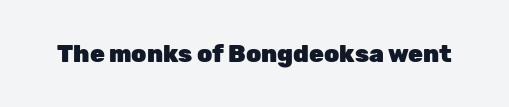
The image shows 24 px bold type, upright; set normal letter spacing, not underlined.
